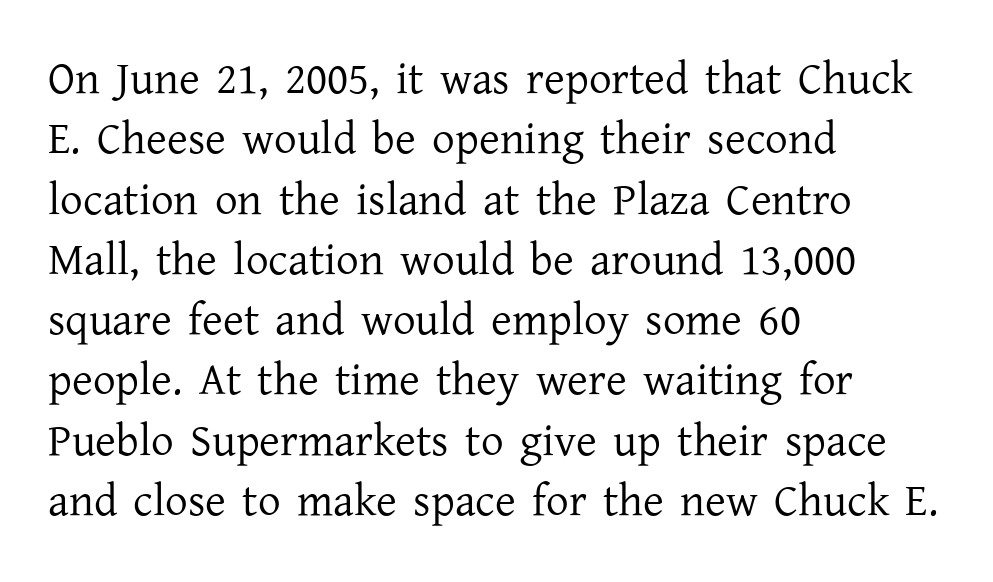
{"serif": "yes", "italic": "no", "bold": "no", "weight": "regular", "width": "normal", "stroke_contrast": "low", "x_height": "medium", "monospaced": "no", "underline": "no", "align": "left", "line_spacing": "normal", "line_spacing_ratio": 1.34, "letter_spacing": "normal", "letter_spacing_em": 0.0, "glyph_px": 45}
